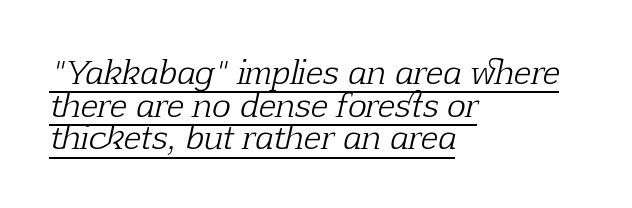
Q: Is the text bold? A: No.
Q: Is the text italic (slanted)? A: Yes, it leans right by about 12 degrees.
Q: Is the typeface a serif or a sans-serif typeface? A: Serif.
Q: Is the text underlined? A: Yes.
Q: How is the paragraph aligned? A: Left-aligned.
Q: Is the spacing between letters normal or unusually wide? A: Normal.
Q: Is the spacing between lines tight, normal or loose? A: Tight.
Q: Width (condensed, normal, or wide)? A: Normal.
Q: Stroke contrast? A: Low.
Q: x-height? A: Medium.
Q: Monospaced? A: No.
